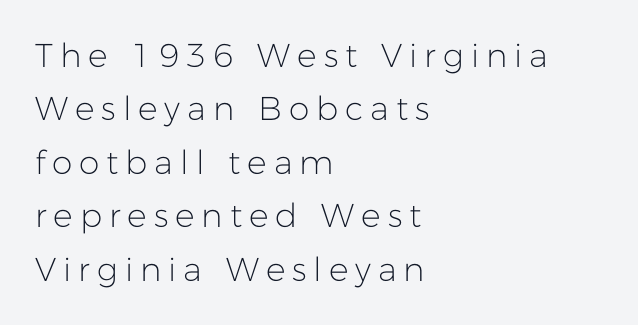
Q: Is the text bold? A: No.
Q: Is the text italic (slanted)? A: No, it is upright.
Q: Is the typeface a serif or a sans-serif typeface? A: Sans-serif.
Q: Is the text underlined? A: No.
Q: How is the paragraph aligned? A: Left-aligned.
Q: Is the spacing between letters normal or unusually wide? A: Unusually wide.
Q: Is the spacing between lines tight, normal or loose? A: Normal.
Q: Width (condensed, normal, or wide)? A: Normal.
Q: Stroke contrast? A: Low.
Q: x-height? A: Medium.
Q: Monospaced? A: No.
